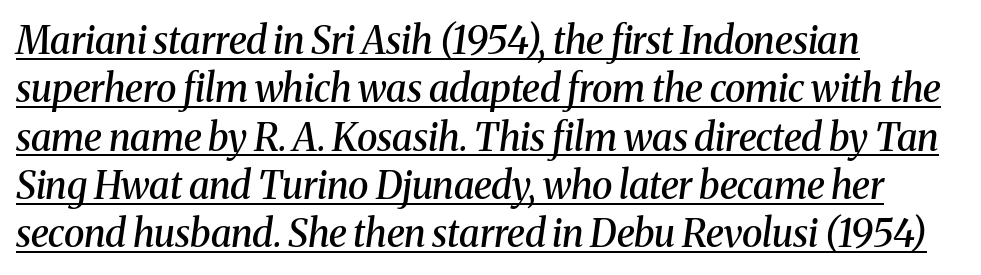
In terms of weight, the rendering is demibold, just under bold. What stands out about the letter spacing? Nothing — it is the standard amount. Note the varied advance widths — an 'i' is clearly narrower than an 'm'. In CSS terms this would be text-align: left. When letters slant like this, we call the style italic. Examine the stroke ends and you'll spot serifs.
